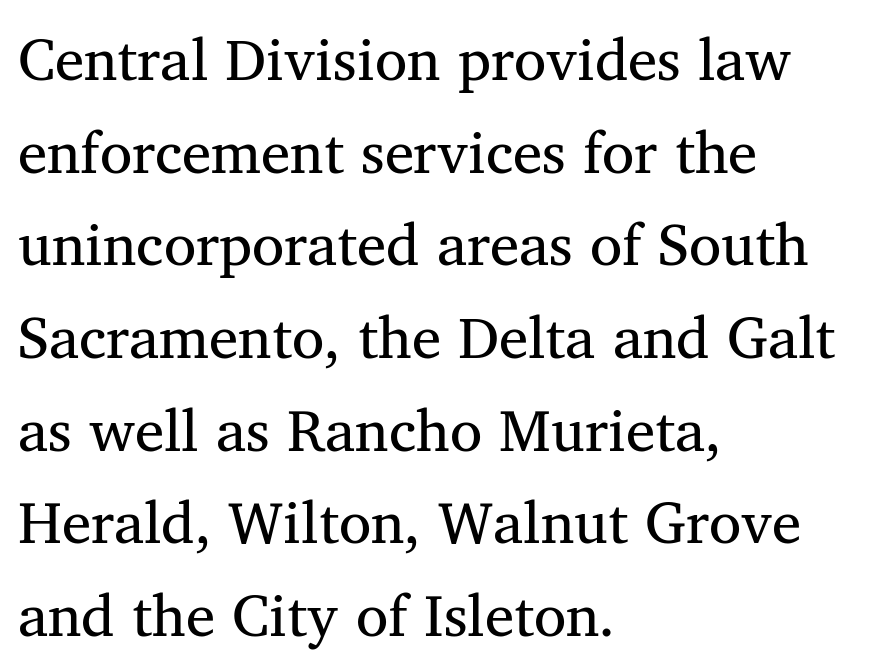
{"serif": "yes", "italic": "no", "bold": "no", "weight": "regular", "width": "normal", "stroke_contrast": "medium", "x_height": "medium", "monospaced": "no", "underline": "no", "align": "left", "line_spacing": "normal", "line_spacing_ratio": 1.57, "letter_spacing": "normal", "letter_spacing_em": 0.0, "glyph_px": 59}
